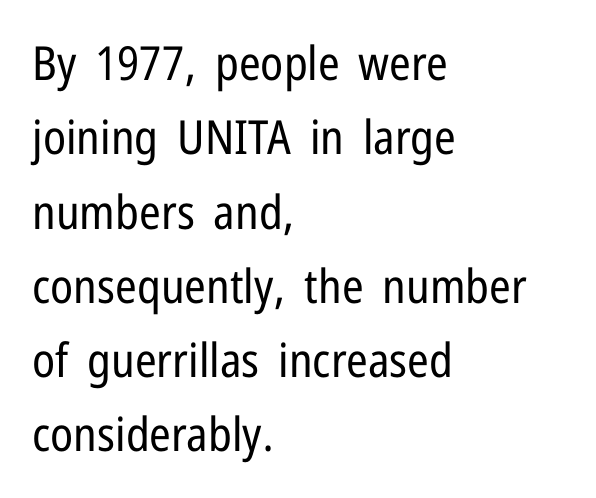
{"serif": "no", "italic": "no", "bold": "no", "weight": "regular", "width": "condensed", "stroke_contrast": "low", "x_height": "medium", "monospaced": "no", "underline": "no", "align": "left", "line_spacing": "normal", "line_spacing_ratio": 1.58, "letter_spacing": "normal", "letter_spacing_em": 0.0, "glyph_px": 47}
